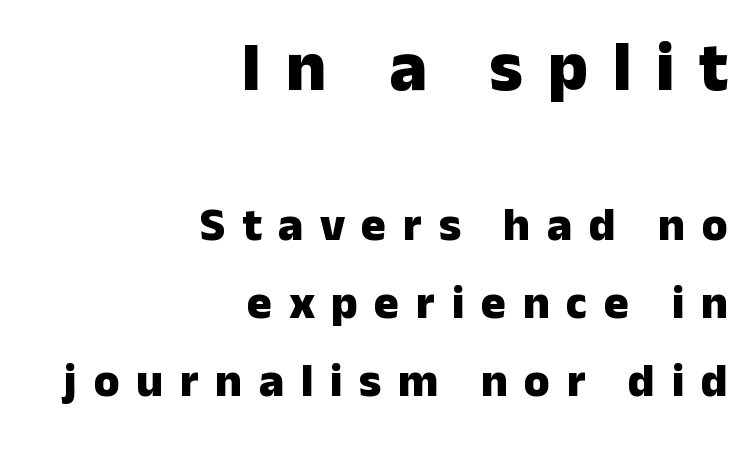
The image shows 70 px heavy sans-serif type, upright; set right-aligned, normal line spacing (1.66x), unusually wide letter spacing (+0.35 em), not underlined; the first (top) block is 1.49x larger; low stroke contrast and a medium x-height.
